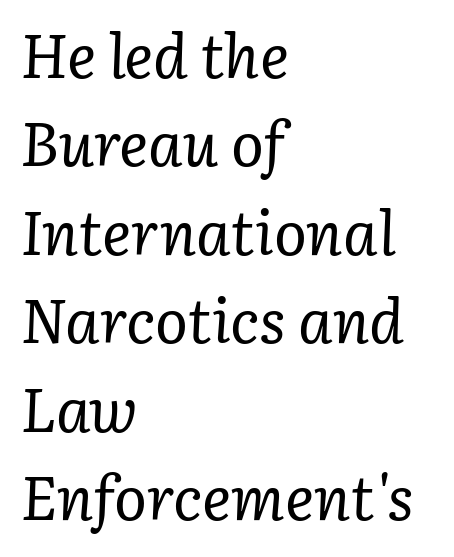
Q: Is the text bold? A: No.
Q: Is the text italic (slanted)? A: Yes, it leans right by about 3 degrees.
Q: Is the typeface a serif or a sans-serif typeface? A: Serif.
Q: Is the text underlined? A: No.
Q: How is the paragraph aligned? A: Left-aligned.
Q: Is the spacing between letters normal or unusually wide? A: Normal.
Q: Is the spacing between lines tight, normal or loose? A: Normal.
Q: Width (condensed, normal, or wide)? A: Normal.
Q: Stroke contrast? A: Low.
Q: x-height? A: Medium.
Q: Monospaced? A: No.
